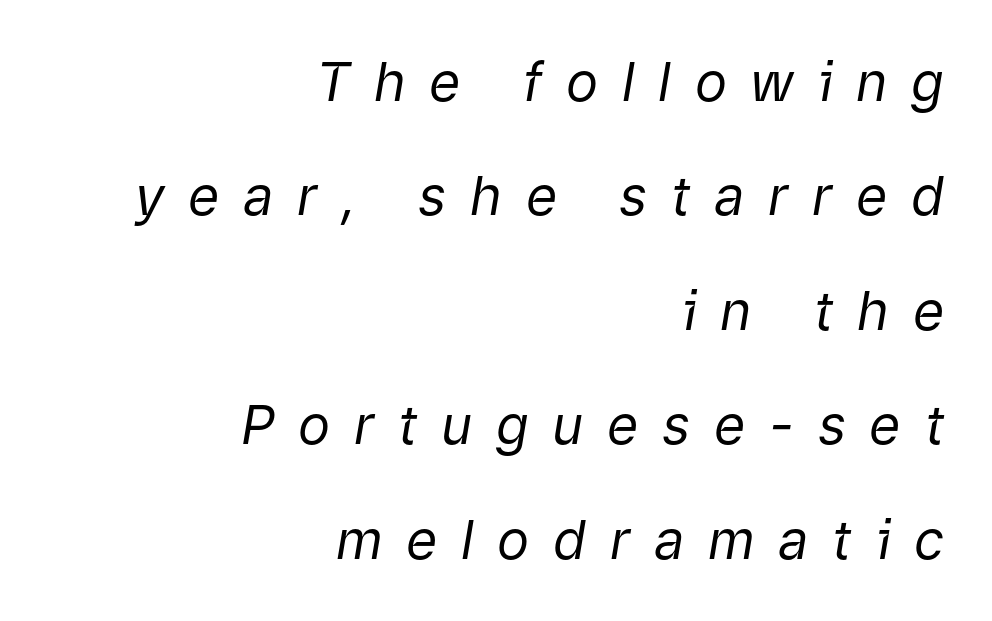
{"italic": "yes", "lean": "right", "slant_degrees": 9, "bold": "no", "weight": "regular", "width": "normal", "stroke_contrast": "low", "x_height": "medium", "monospaced": "no", "underline": "no", "align": "right", "line_spacing": "loose", "line_spacing_ratio": 2.12, "letter_spacing": "wide", "letter_spacing_em": 0.44, "glyph_px": 54}
